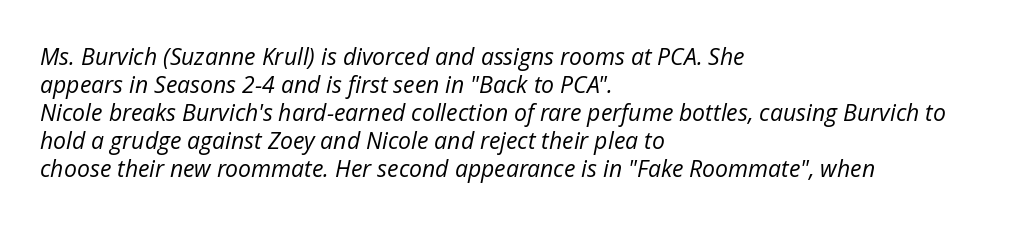
Q: Is the text bold? A: No.
Q: Is the text italic (slanted)? A: Yes, it leans right by about 12 degrees.
Q: Is the text underlined? A: No.
Q: How is the paragraph aligned? A: Left-aligned.
Q: Is the spacing between letters normal or unusually wide? A: Normal.
